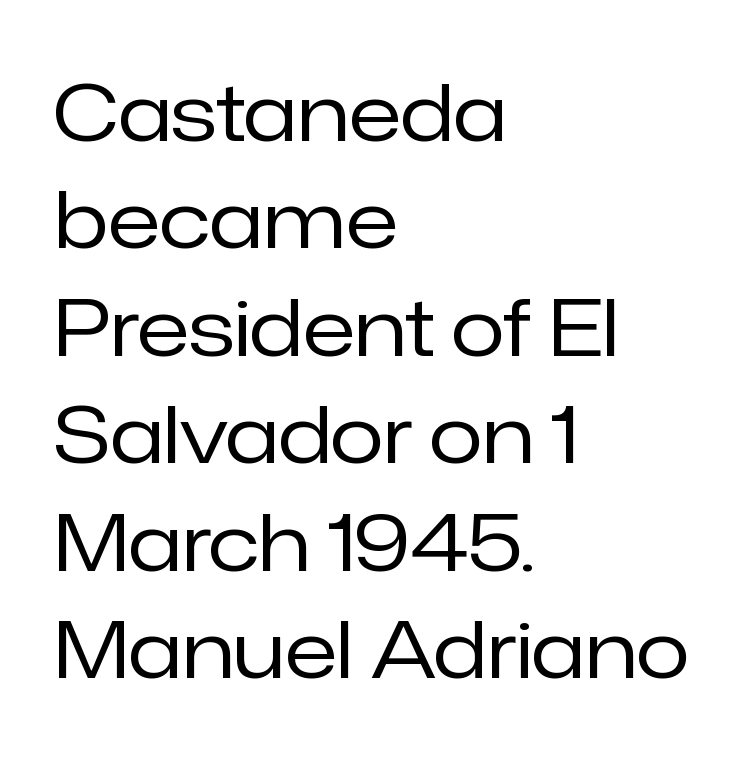
Q: Is the text bold? A: No.
Q: Is the text italic (slanted)? A: No, it is upright.
Q: Is the typeface a serif or a sans-serif typeface? A: Sans-serif.
Q: Is the text underlined? A: No.
Q: How is the paragraph aligned? A: Left-aligned.
Q: Is the spacing between letters normal or unusually wide? A: Normal.
Q: Is the spacing between lines tight, normal or loose? A: Normal.
Q: Width (condensed, normal, or wide)? A: Normal.
Q: Stroke contrast? A: Low.
Q: x-height? A: Medium.
Q: Monospaced? A: No.
